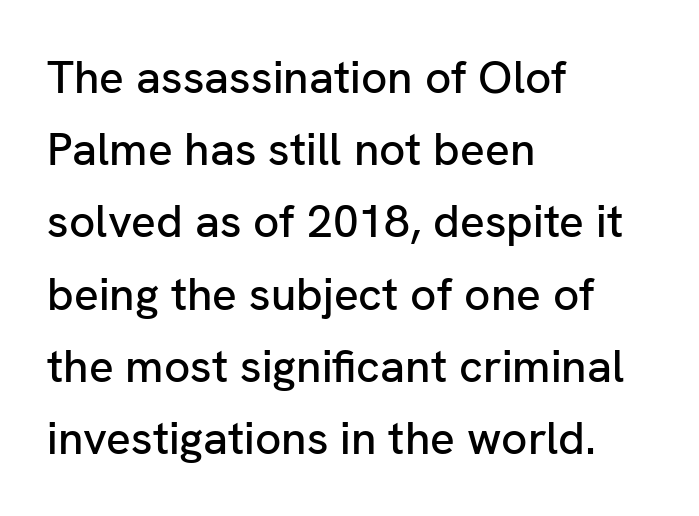
The image shows 46 px sans-serif type, upright; set left-aligned, normal line spacing (1.57x), normal letter spacing, not underlined; low stroke contrast and a medium x-height.
